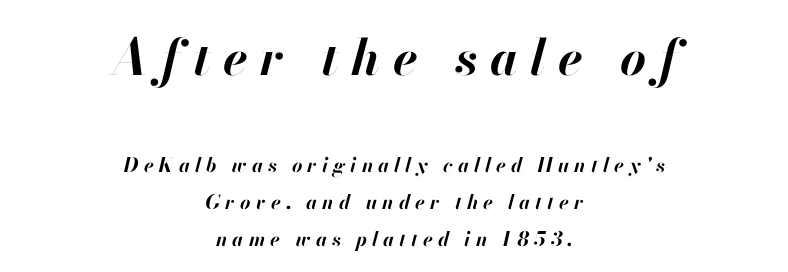
The image shows 50 px bold type, italic (leaning right); set centered, line spacing 1.83x, unusually wide letter spacing (+0.25 em), not underlined; the first (top) block is 2.5x larger; high stroke contrast and a small x-height.
